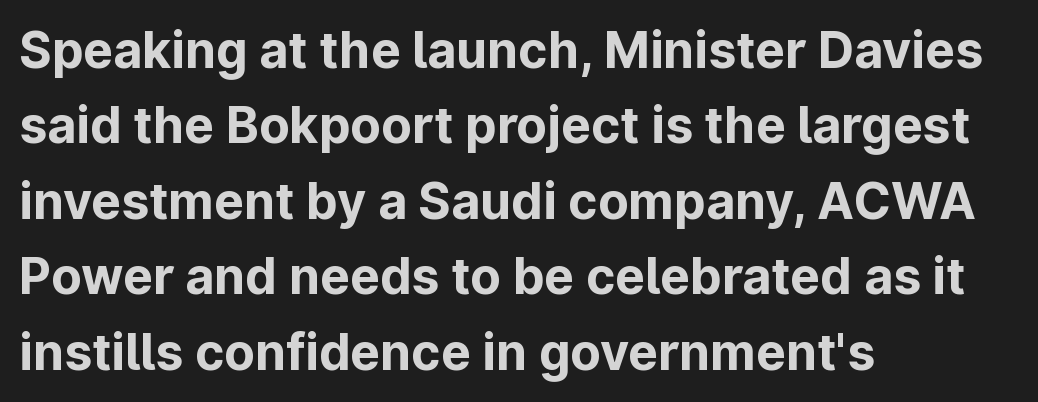
Q: Is the text bold? A: Yes.
Q: Is the text italic (slanted)? A: No, it is upright.
Q: Is the typeface a serif or a sans-serif typeface? A: Sans-serif.
Q: Is the text underlined? A: No.
Q: How is the paragraph aligned? A: Left-aligned.
Q: Is the spacing between letters normal or unusually wide? A: Normal.
Q: Is the spacing between lines tight, normal or loose? A: Normal.
Q: Width (condensed, normal, or wide)? A: Normal.
Q: Stroke contrast? A: Low.
Q: x-height? A: Medium.
Q: Monospaced? A: No.
